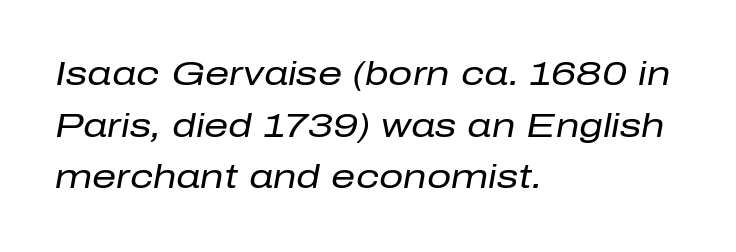
The image shows 34 px regular-weight type, italic (leaning right); set left-aligned, normal line spacing (1.52x), normal letter spacing, not underlined; low stroke contrast and a medium x-height.
